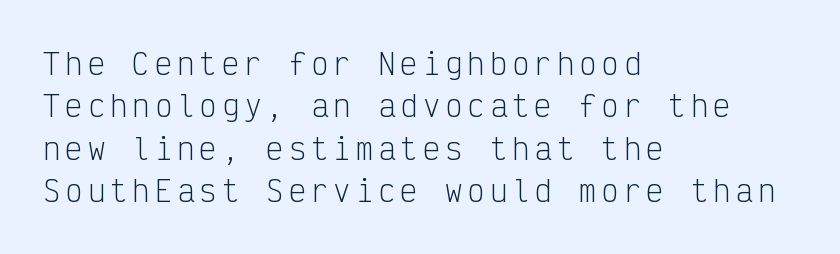
The lettering stays uniformly vertical, giving the passage a roman look. The glyphs in this specimen are sans serif. Glance below the letters and you will spot only blank space. Line spacing here is normal. The rag falls on the right side of this text block.
